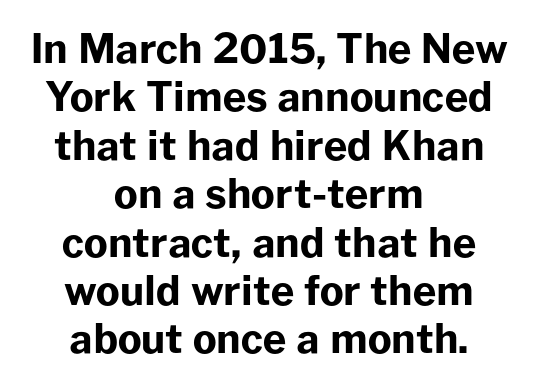
Q: Is the text bold? A: Yes.
Q: Is the text italic (slanted)? A: No, it is upright.
Q: Is the typeface a serif or a sans-serif typeface? A: Sans-serif.
Q: Is the text underlined? A: No.
Q: How is the paragraph aligned? A: Centered.
Q: Is the spacing between letters normal or unusually wide? A: Normal.
Q: Width (condensed, normal, or wide)? A: Normal.
Q: Stroke contrast? A: Low.
Q: x-height? A: Medium.
Q: Monospaced? A: No.
